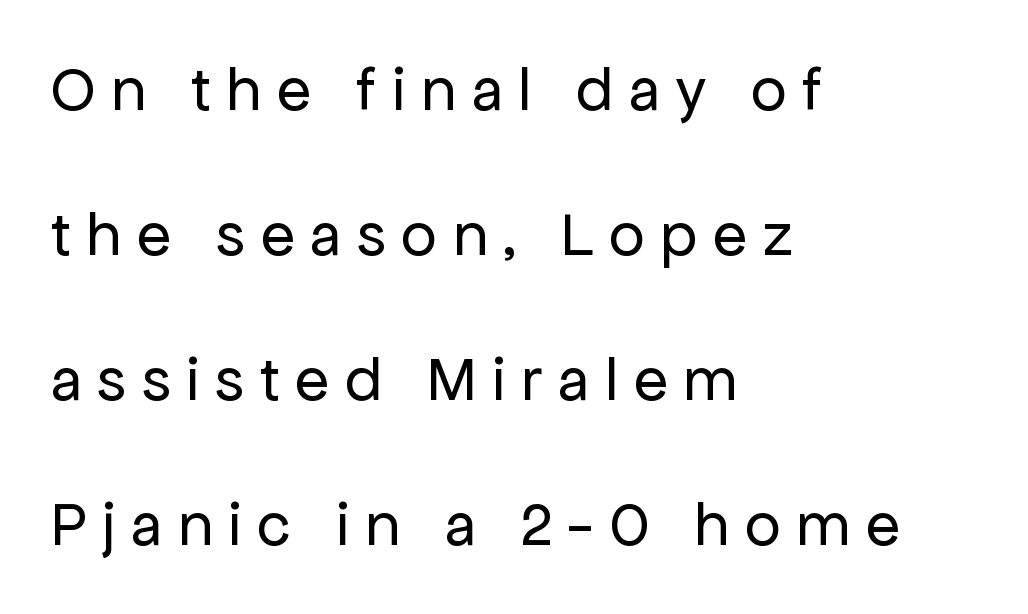
{"serif": "no", "italic": "no", "bold": "no", "weight": "regular", "width": "normal", "stroke_contrast": "low", "x_height": "medium", "monospaced": "no", "underline": "no", "align": "left", "line_spacing": "loose", "line_spacing_ratio": 2.3, "letter_spacing": "wide", "letter_spacing_em": 0.25, "glyph_px": 63}
